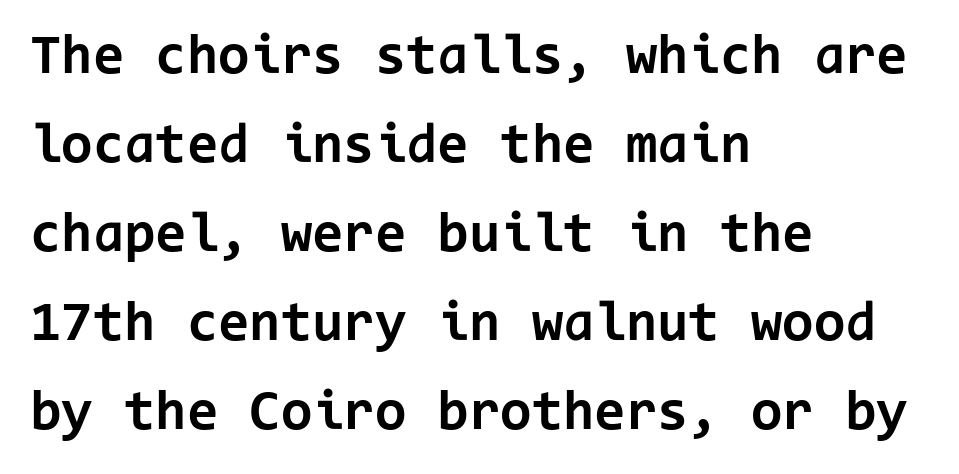
The type is set solid horizontally, with unmodified tracking. The face used here is a sans, in the tradition of grotesques and geometrics. Evenly set lines give the paragraph a standard silhouette. Here the designer chose a console-style face with uniform glyph widths. No italicization has been applied; the sample stays upright.
